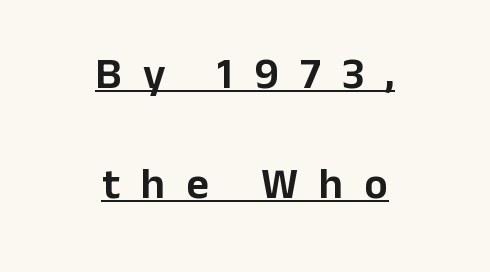
Proportional: the letters do not fall into vertical columns. When letters stand straight like this, we call the style roman or upright. No feet cap the strokes, marking this as sans-serif type. Display-style spreading of the glyphs; the letterfit is very open. The rendering positions every line midway between the sides.
